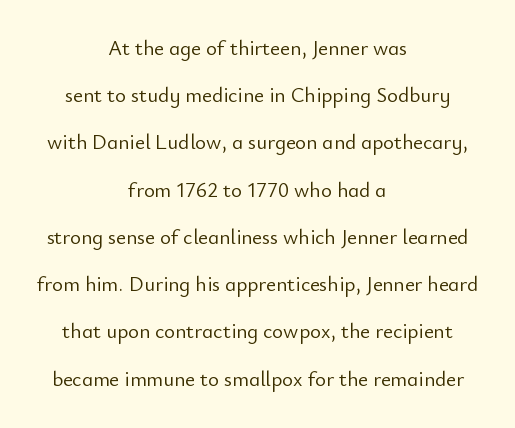
A roman cut, with each character standing at attention. Airy leading. Honestly, there is no underline to notice here at all. Teacher's note: observe the equal gaps on both sides — that is centered alignment. The passage shown is not bold in any degree.
